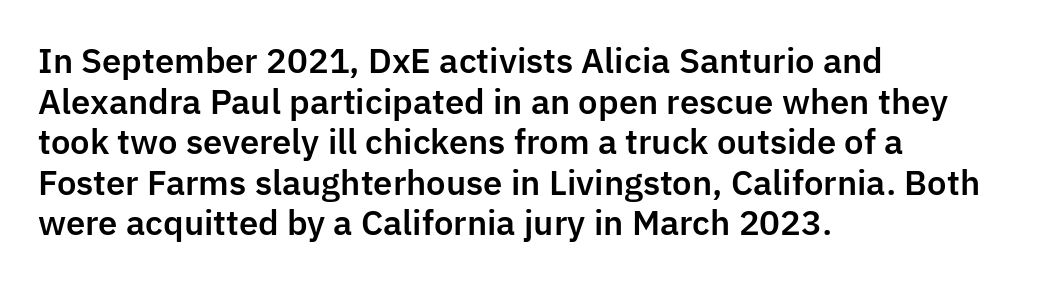
{"serif": "no", "italic": "no", "width": "normal", "stroke_contrast": "low", "x_height": "medium", "monospaced": "no", "underline": "no", "align": "left", "line_spacing_ratio": 1.23, "letter_spacing": "normal", "letter_spacing_em": 0.0, "glyph_px": 33}
